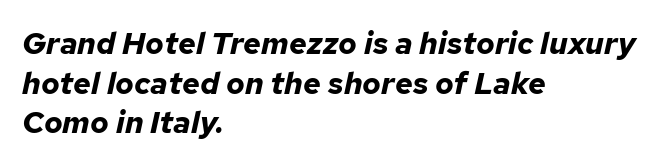
Q: Is the text bold? A: Yes.
Q: Is the text italic (slanted)? A: Yes, it leans right by about 12 degrees.
Q: Is the text underlined? A: No.
Q: How is the paragraph aligned? A: Left-aligned.
Q: Is the spacing between letters normal or unusually wide? A: Normal.
Q: Is the spacing between lines tight, normal or loose? A: Normal.
Q: Width (condensed, normal, or wide)? A: Normal.
Q: Stroke contrast? A: Low.
Q: x-height? A: Medium.
Q: Monospaced? A: No.
